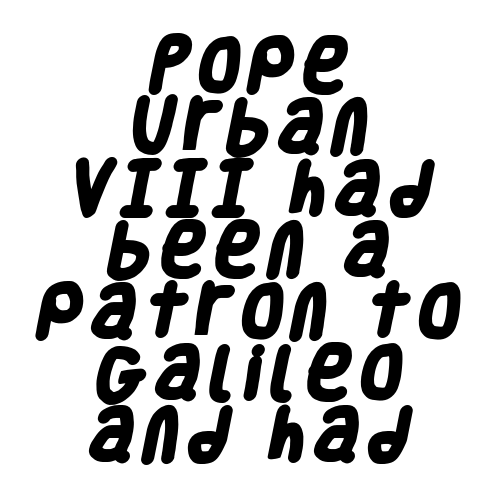
The image shows 58 px heavy, condensed sans-serif type; set centered, tight line spacing (1.06x), not underlined; low stroke contrast and a large x-height.
